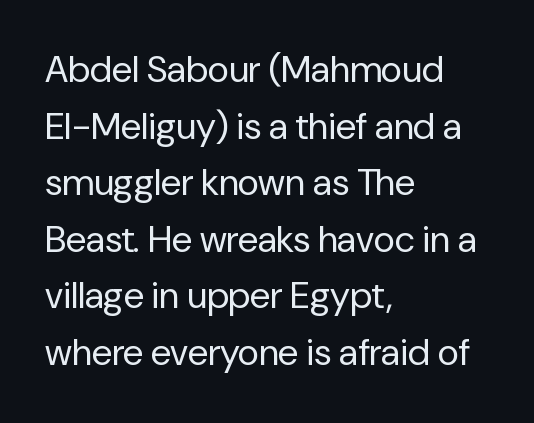
{"serif": "no", "italic": "no", "bold": "no", "weight": "regular", "width": "normal", "stroke_contrast": "low", "x_height": "medium", "monospaced": "no", "underline": "no", "align": "left", "line_spacing": "normal", "line_spacing_ratio": 1.53, "letter_spacing": "normal", "letter_spacing_em": 0.0, "glyph_px": 37}
